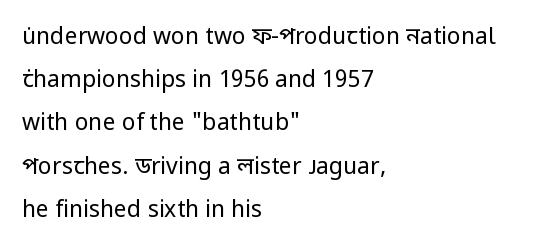
{"italic": "no", "bold": "no", "underline": "no", "align": "left", "line_spacing_ratio": 1.88, "letter_spacing": "normal", "letter_spacing_em": 0.0, "glyph_px": 23}
